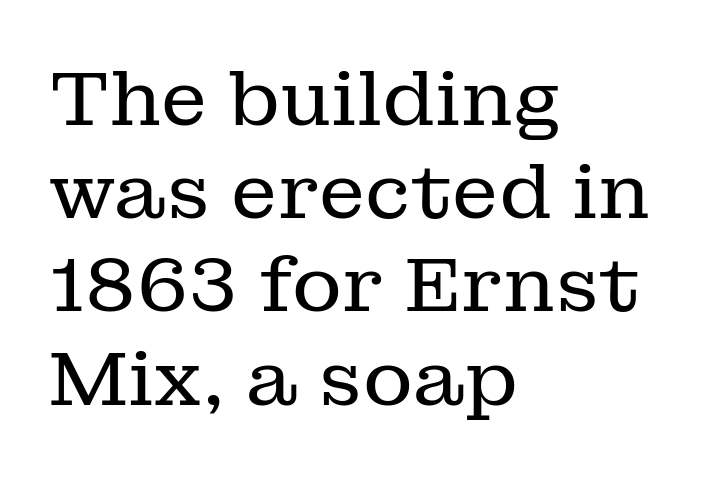
Stroke terminals: seriffed. Casual observation: everything's shoved over to the left. Ordinary non-slanted type is in use. Is this a heavy cut? Hardly; it is regular or lighter. Tracking here is standard; glyphs follow each other at the usual distance. Here the designer chose a conventional face with non-uniform glyph widths.
